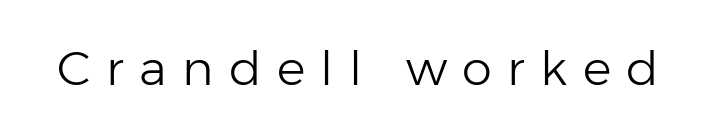
Looks like regular typesetting: each glyph gets only the width it needs. On a weight scale, this lands at 450 or below. Inter-character spacing is expanded well beyond the font's built-in metrics. Ascenders rise straight up at ninety degrees.
